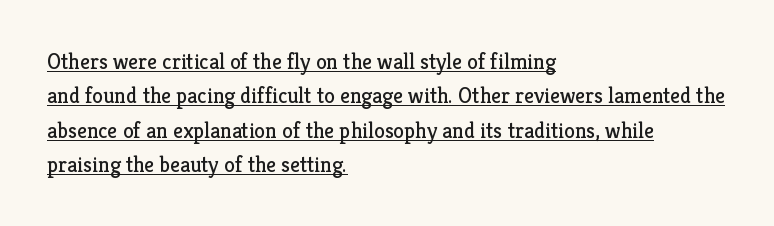
Characters remain perfectly vertical along every line. Does the copy run flush right? No — it runs flush left. These characters rest on top of a visible drawn line. Baseline-to-baseline distance is the conventional proportion of letter height. Standard letterfit; no display-style spreading of the glyphs.
